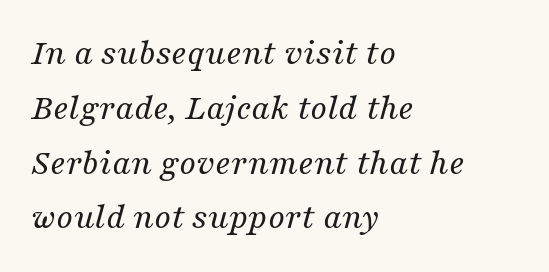
The passage shown stacks its lines at a standard gap. The letterforms sit at book weight or below. Caption: standard tracking, unaltered. These lines are rendered in a variable-pitch font.
